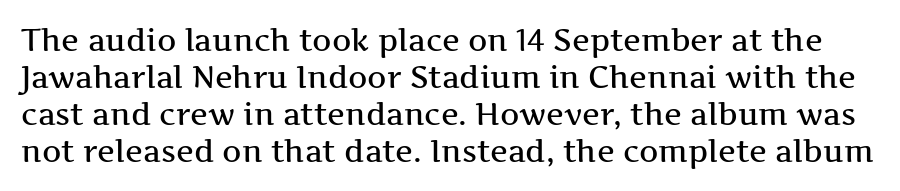
{"serif": "yes", "italic": "no", "width": "wide", "stroke_contrast": "medium", "x_height": "medium", "monospaced": "no", "underline": "no", "line_spacing_ratio": 1.23, "letter_spacing": "normal", "letter_spacing_em": 0.0, "glyph_px": 30}
